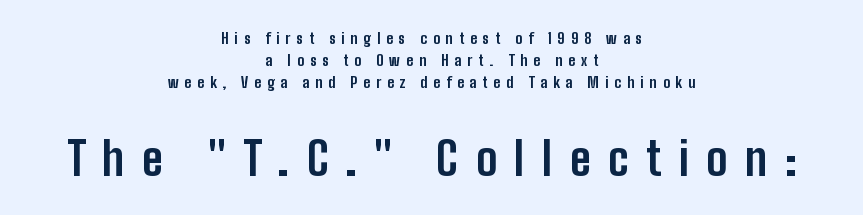
{"serif": "no", "italic": "no", "bold": "yes", "weight": "bold", "width": "condensed", "stroke_contrast": "low", "x_height": "medium", "monospaced": "no", "underline": "no", "align": "center", "line_spacing": "normal", "line_spacing_ratio": 1.46, "letter_spacing": "wide", "letter_spacing_em": 0.39, "larger_block": "second", "size_ratio": 3.0, "glyph_px": 45}
